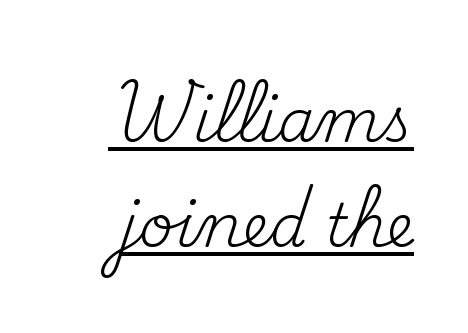
Q: Is the text bold? A: No.
Q: Is the text italic (slanted)? A: Yes.
Q: Is the typeface a serif or a sans-serif typeface? A: Serif.
Q: Is the text underlined? A: Yes.
Q: Is the spacing between letters normal or unusually wide? A: Normal.
Q: Width (condensed, normal, or wide)? A: Normal.
Q: Stroke contrast? A: Medium.
Q: x-height? A: Small.
Q: Monospaced? A: No.
